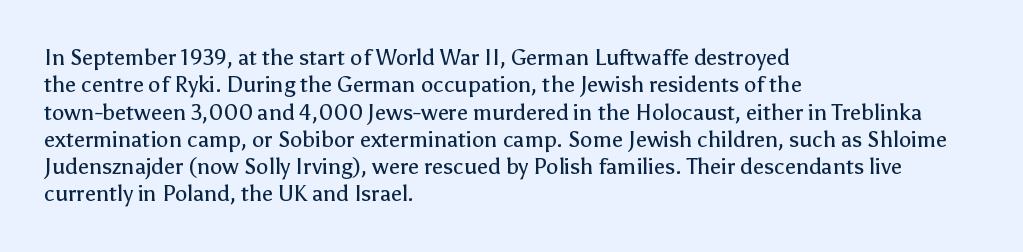
{"italic": "no", "bold": "no", "underline": "no", "align": "left", "line_spacing_ratio": 1.24, "letter_spacing": "normal", "letter_spacing_em": 0.0, "glyph_px": 22}
